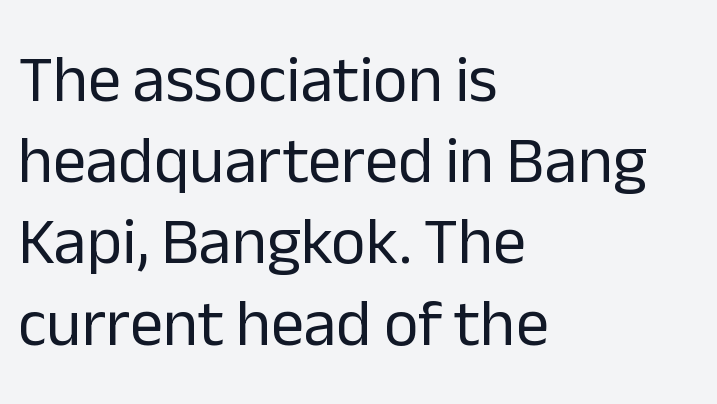
Varying glyph widths throughout — classic text-font behaviour. Descender tails drop into unmarked territory. Letter spacing: default. Ordinary non-slanted type is in use. The face looks like a standard text weight, possibly lighter.
